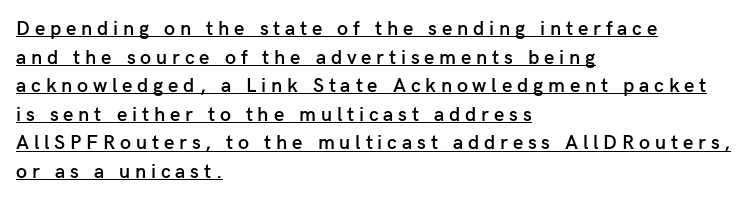
Someone cranked the tracking dial way up on this one. Leading: standard. This is underlined copy, the kind a proofreader might mark for attention. A roman cut, with each character standing at attention. Strokes here are thickened, but only to semibold level. Horizontal alignment here is leftward, the default for most running prose.
